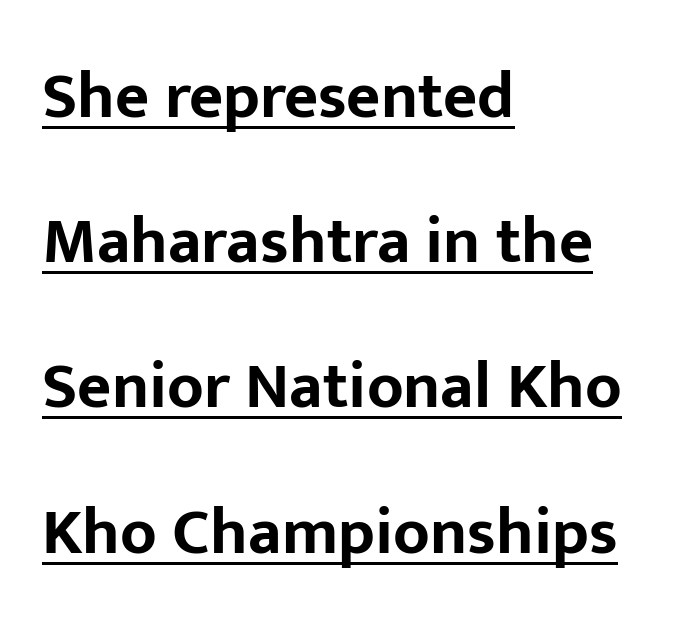
The glyphs have the mass of a bold cut. Typographically, this falls in the sans-serif category. Is the letter spacing exaggerated? No — it looks like the ordinary default. Rows of type keep a wide berth in the vertical direction. The passage shown is underscored from start to finish.
